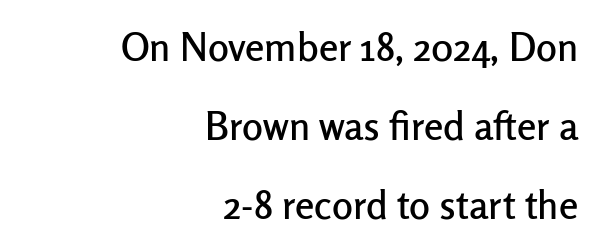
The image shows 39 px sans-serif type, upright; set right-aligned, loose line spacing (2.03x), normal letter spacing, not underlined; low stroke contrast and a medium x-height.
